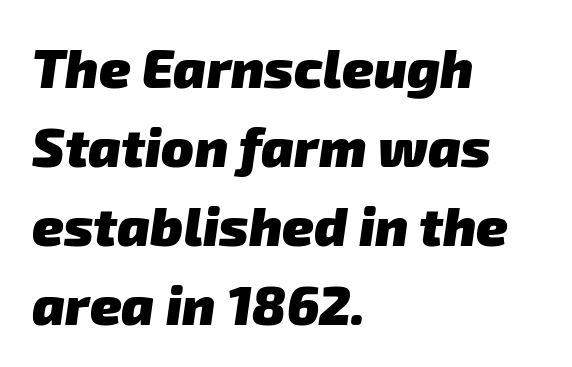
The image shows 54 px heavy sans-serif type; set left-aligned, normal line spacing (1.46x), normal letter spacing, not underlined; low stroke contrast and a medium x-height.
